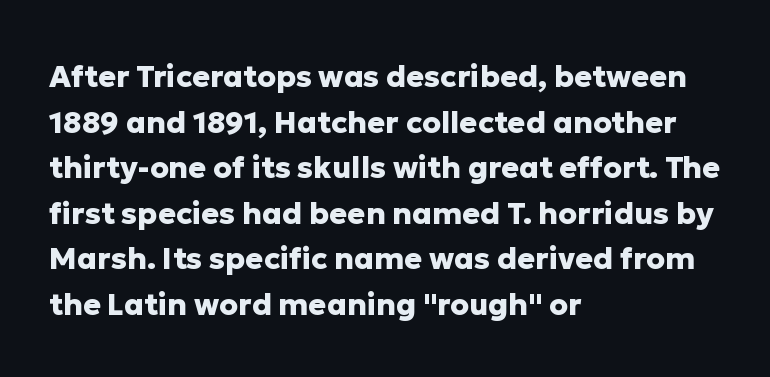
The image shows 30 px heavy sans-serif type, upright; set left-aligned, normal line spacing (1.52x), normal letter spacing, not underlined; low stroke contrast and a medium x-height.
